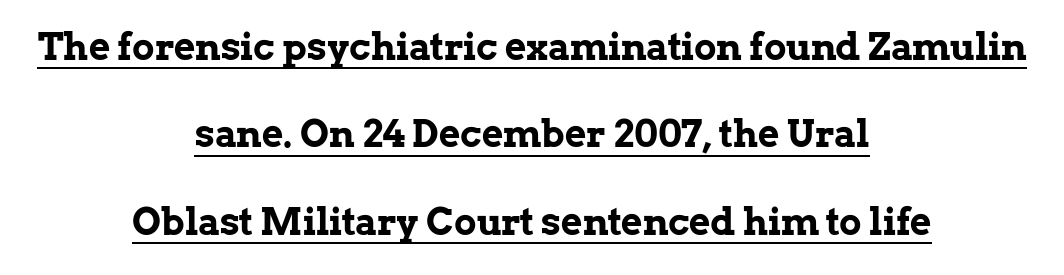
Q: Is the text bold? A: Yes.
Q: Is the text italic (slanted)? A: No, it is upright.
Q: Is the typeface a serif or a sans-serif typeface? A: Serif.
Q: Is the text underlined? A: Yes.
Q: How is the paragraph aligned? A: Centered.
Q: Is the spacing between letters normal or unusually wide? A: Normal.
Q: Is the spacing between lines tight, normal or loose? A: Loose.
Q: Width (condensed, normal, or wide)? A: Normal.
Q: Stroke contrast? A: Low.
Q: x-height? A: Medium.
Q: Monospaced? A: No.
